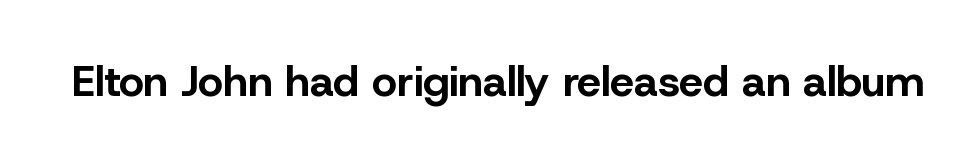
The image shows 43 px bold sans-serif type, upright; set normal letter spacing, not underlined; low stroke contrast and a medium x-height.
